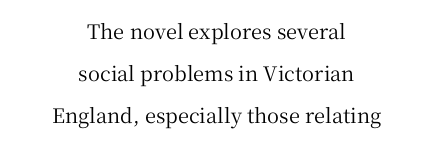
Q: Is the text italic (slanted)? A: No, it is upright.
Q: Is the text underlined? A: No.
Q: How is the paragraph aligned? A: Centered.
Q: Is the spacing between letters normal or unusually wide? A: Normal.
Q: Is the spacing between lines tight, normal or loose? A: Loose.
